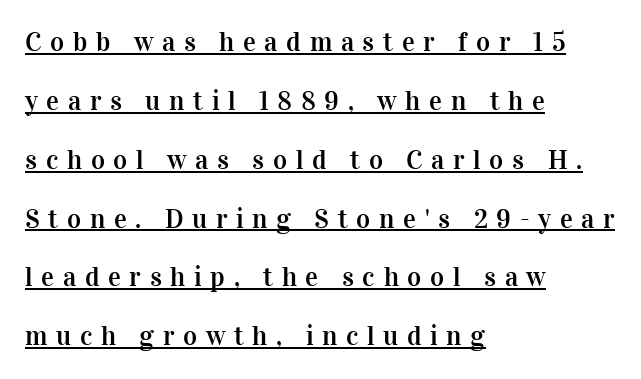
Q: Is the text italic (slanted)? A: No, it is upright.
Q: Is the text underlined? A: Yes.
Q: How is the paragraph aligned? A: Left-aligned.
Q: Is the spacing between letters normal or unusually wide? A: Unusually wide.
Q: Is the spacing between lines tight, normal or loose? A: Loose.
